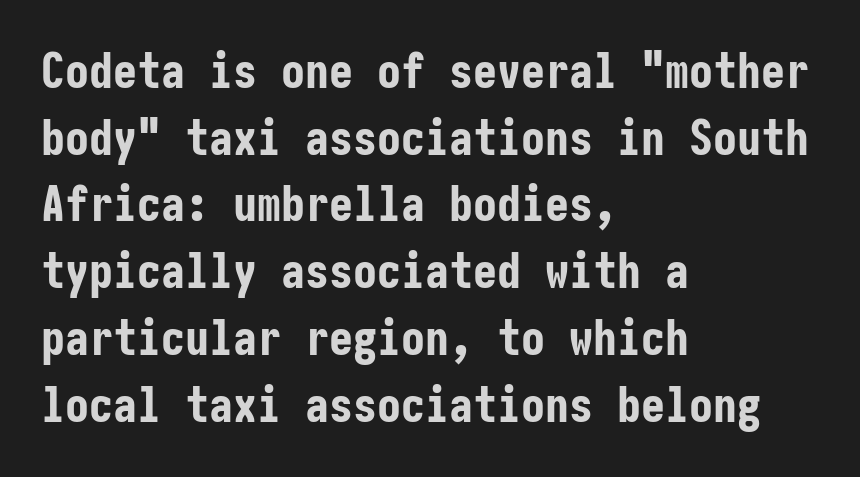
{"serif": "no", "italic": "no", "bold": "yes", "weight": "bold", "width": "condensed", "stroke_contrast": "low", "x_height": "medium", "underline": "no", "align": "left", "line_spacing": "normal", "line_spacing_ratio": 1.39, "letter_spacing": "normal", "letter_spacing_em": 0.0, "glyph_px": 48}
